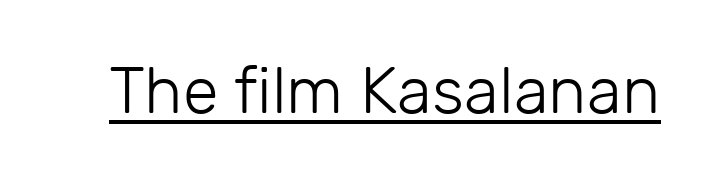
Bold? No — there's no thickening of the strokes. Character widths vary here, with narrow letters taking less room than wide ones. This is roman type, the default non-slanted kind. These characters rest on top of a visible drawn line.
